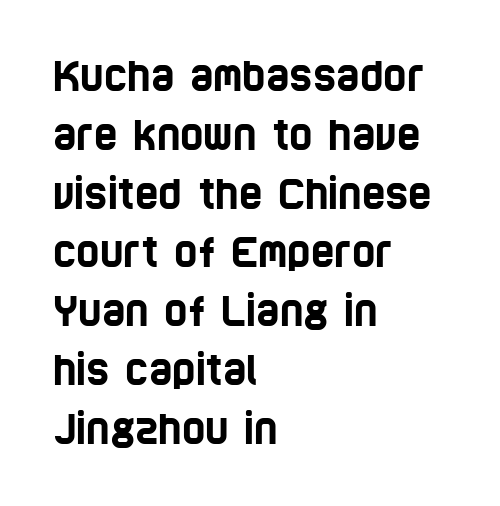
The image shows 40 px condensed sans-serif type; set left-aligned, normal line spacing (1.47x), normal letter spacing, not underlined; low stroke contrast and a large x-height.
